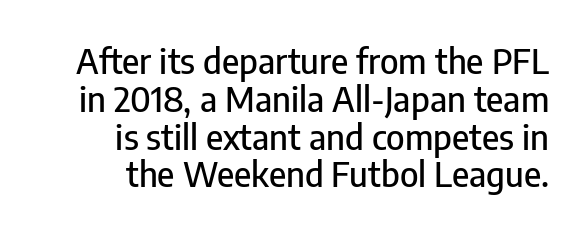
Q: Is the text italic (slanted)? A: No, it is upright.
Q: Is the typeface a serif or a sans-serif typeface? A: Sans-serif.
Q: Is the text underlined? A: No.
Q: How is the paragraph aligned? A: Right-aligned.
Q: Is the spacing between letters normal or unusually wide? A: Normal.
Q: Is the spacing between lines tight, normal or loose? A: Tight.
Q: Width (condensed, normal, or wide)? A: Condensed.
Q: Stroke contrast? A: Low.
Q: x-height? A: Medium.
Q: Monospaced? A: No.
